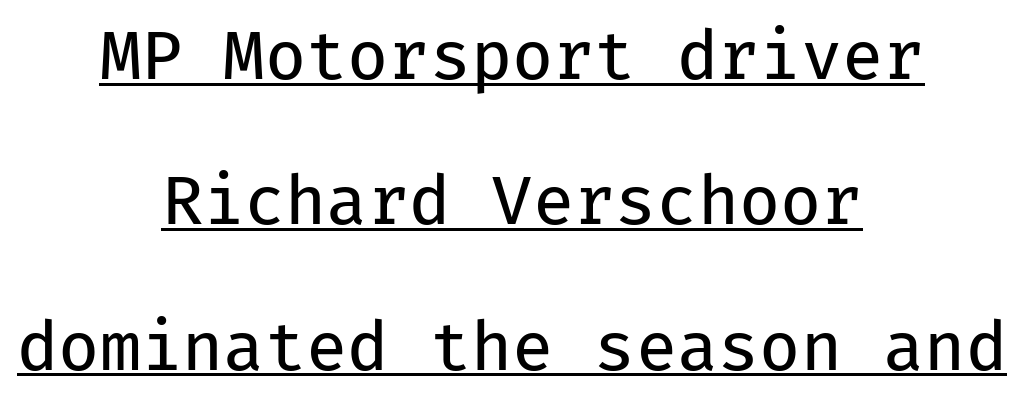
Leading: increased. The typography opts for an upright posture over an oblique one. No extra tracking has been applied to these lines. The typesetting does not lean heavy: it is not bold.
